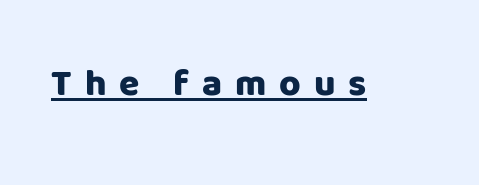
{"serif": "no", "italic": "no", "bold": "yes", "weight": "heavy", "width": "normal", "stroke_contrast": "low", "x_height": "large", "monospaced": "no", "underline": "yes", "letter_spacing": "wide", "letter_spacing_em": 0.35, "glyph_px": 37}
